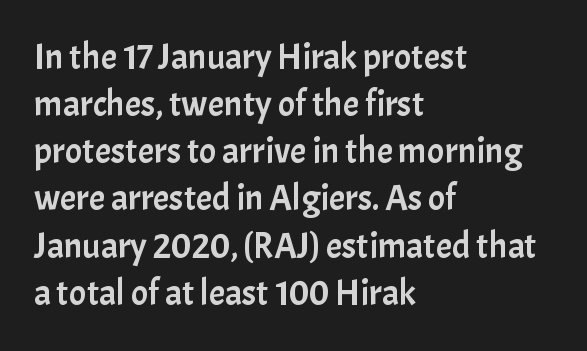
Summary of vertical rhythm: regular, with standard interline spacing. Between one letter and the next there's only the usual sliver of space. Type style note: lacks serifs. Is this a fixed-width face? No — the glyphs have proportional, varying widths. Descenders are the only things crossing below the line.
